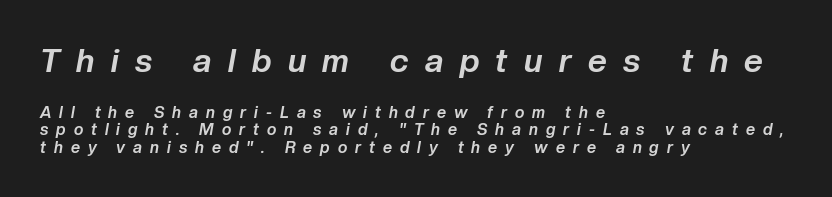
Q: Is the text bold? A: Yes.
Q: Is the text italic (slanted)? A: Yes, it leans right by about 10 degrees.
Q: Is the text underlined? A: No.
Q: How is the paragraph aligned? A: Left-aligned.
Q: Is the spacing between letters normal or unusually wide? A: Unusually wide.
Q: Is the spacing between lines tight, normal or loose? A: Tight.
Q: Which block of text is set in a larger size, the first (top) or the second (bottom)? A: The first (top) one.
Q: Width (condensed, normal, or wide)? A: Normal.
Q: Stroke contrast? A: Low.
Q: x-height? A: Medium.
Q: Monospaced? A: No.
